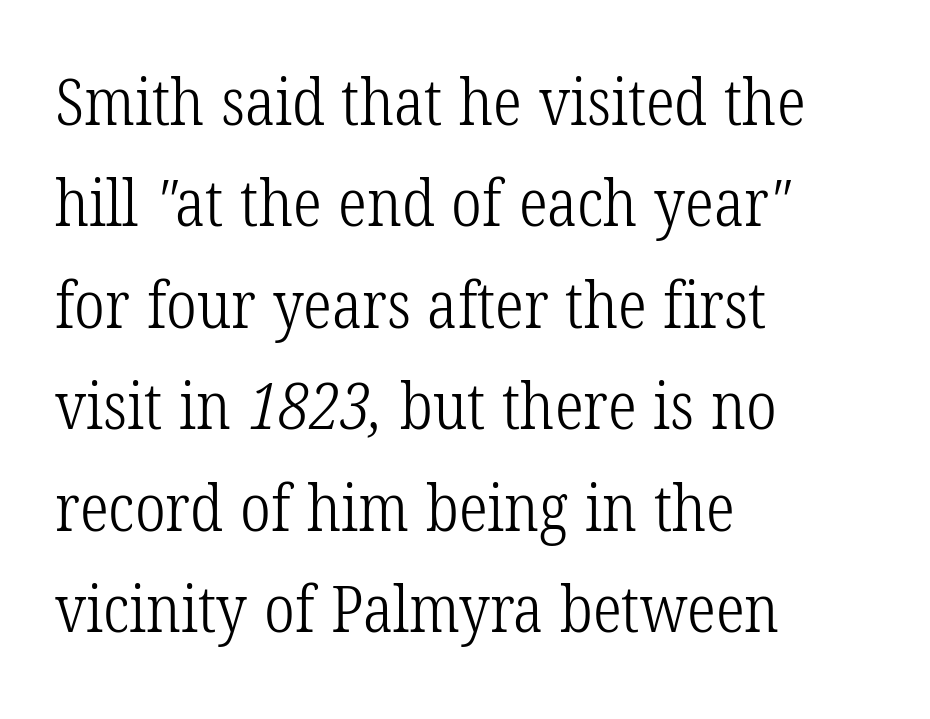
Q: Is the text bold? A: No.
Q: Is the typeface a serif or a sans-serif typeface? A: Serif.
Q: Is the text underlined? A: No.
Q: How is the paragraph aligned? A: Left-aligned.
Q: Is the spacing between letters normal or unusually wide? A: Normal.
Q: Is the spacing between lines tight, normal or loose? A: Normal.
Q: Width (condensed, normal, or wide)? A: Condensed.
Q: Stroke contrast? A: Low.
Q: x-height? A: Medium.
Q: Monospaced? A: No.
